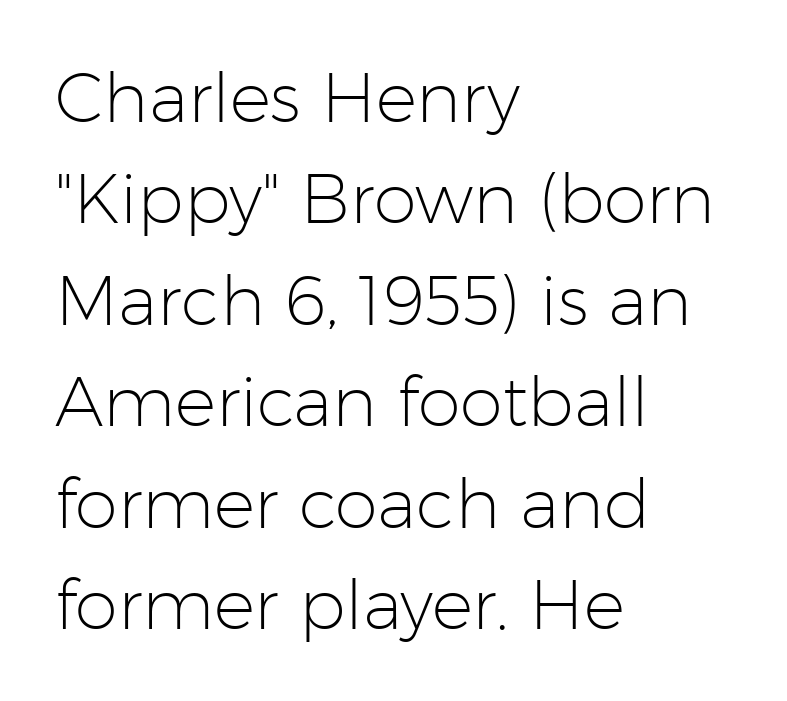
{"serif": "no", "italic": "no", "bold": "no", "weight": "light", "width": "normal", "stroke_contrast": "low", "x_height": "medium", "monospaced": "no", "underline": "no", "align": "left", "line_spacing": "normal", "line_spacing_ratio": 1.47, "letter_spacing": "normal", "letter_spacing_em": 0.0, "glyph_px": 69}
